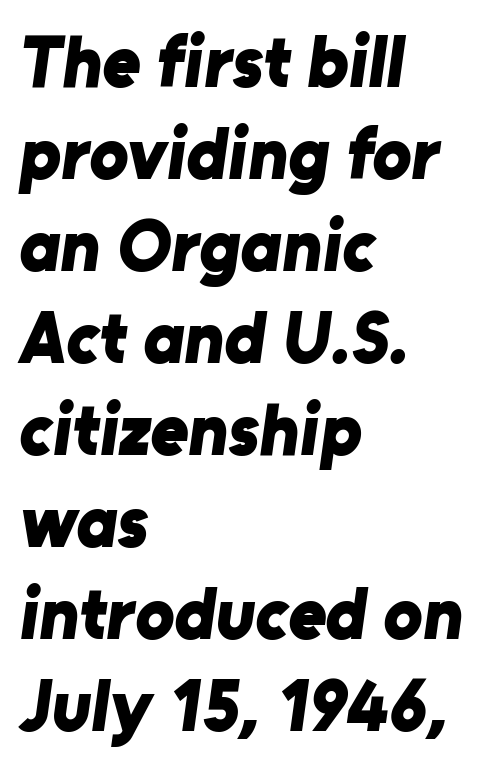
The lines in this sample share a left origin and differ only in where they stop. Does the type have serifs? No, each stem ends abruptly. Proportional: the letters do not fall into vertical columns. Rule under the text: the space is simply empty. Leading: standard. Caption: bold face, heavy strokes.
